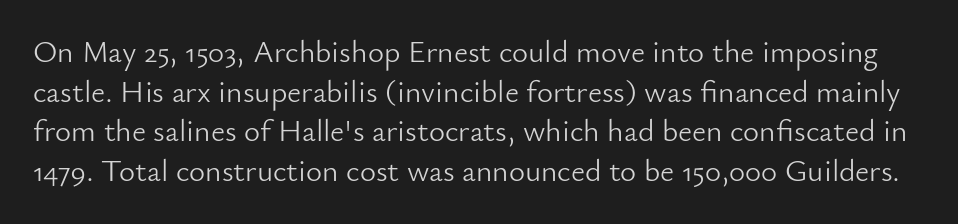
The image shows 31 px light sans-serif type, upright; set normal line spacing (1.28x), normal letter spacing, not underlined; low stroke contrast and a small x-height.
